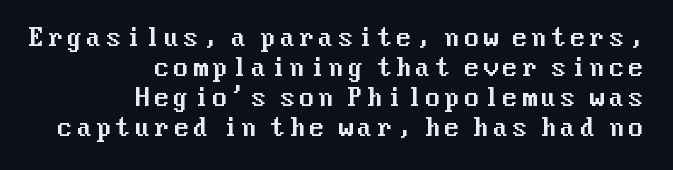
Compared with typical paragraphs, the rows here are spaced about the same. The paragraph has a hard right edge and a soft left edge. The specimen reads as upright at a glance. Plain, unruled lines of type.
